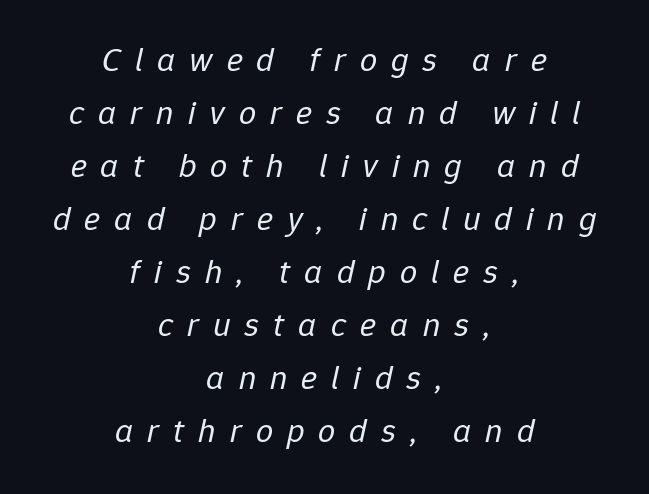
The image shows 34 px regular-weight type, italic (leaning right); set centered, normal line spacing (1.56x), unusually wide letter spacing (+0.41 em), not underlined; low stroke contrast and a medium x-height.
